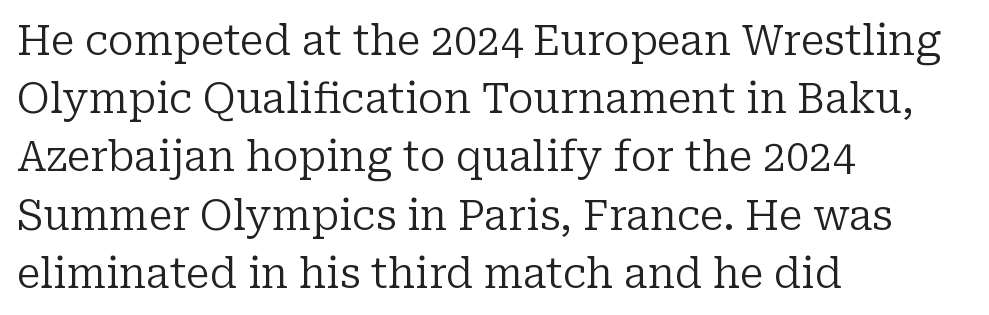
The image shows 41 px regular-weight serif type, upright; set left-aligned, normal line spacing (1.42x), normal letter spacing, not underlined; low stroke contrast and a medium x-height.
